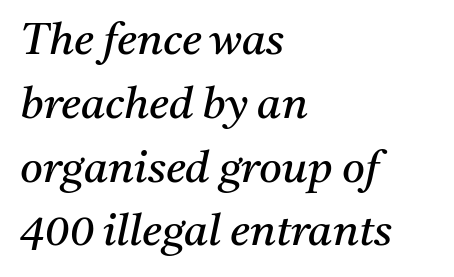
The image shows 44 px regular-weight serif type, italic (leaning right); set left-aligned, normal line spacing (1.45x), normal letter spacing, not underlined; medium stroke contrast and a medium x-height.
